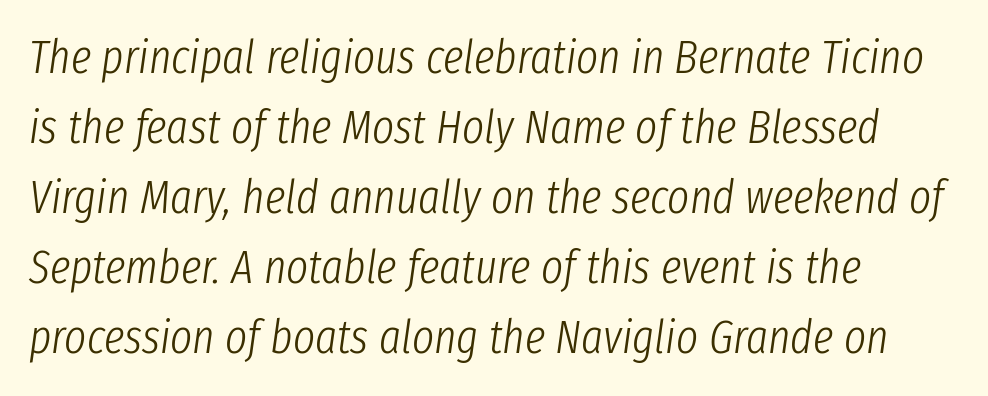
Summary of weight: not heavy and not bold. You could not count columns in this text — the font is proportionally spaced. Nobody drew a line under any word here. A normal amount of white space separates one row of letters from the next. Reading down the block, your eye returns to a fixed left position each line.
